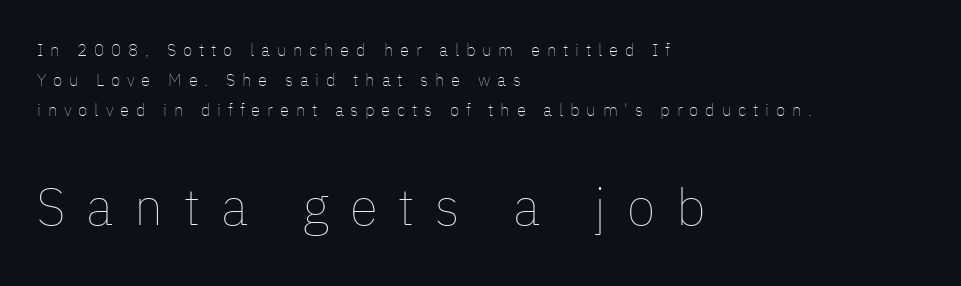
The image shows 52 px thin type, upright; set left-aligned, line spacing 1.77x, unusually wide letter spacing (+0.4 em), not underlined; the second (bottom) block is 3.06x larger; low stroke contrast and a medium x-height.
